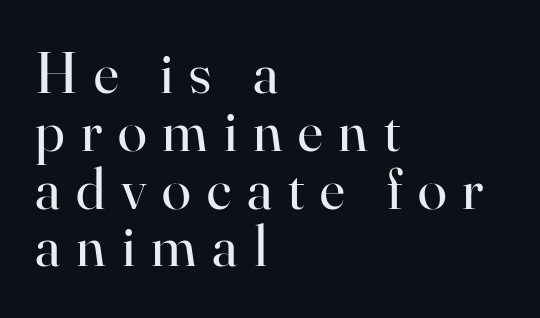
{"serif": "yes", "italic": "no", "bold": "no", "weight": "regular", "width": "normal", "stroke_contrast": "high", "x_height": "small", "monospaced": "no", "underline": "no", "align": "left", "line_spacing": "tight", "line_spacing_ratio": 0.98, "letter_spacing": "wide", "letter_spacing_em": 0.27, "glyph_px": 59}
